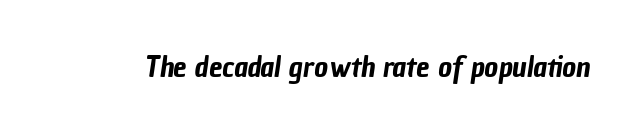
Note: no serifs on the glyphs. Inter-character spacing is left at the font's built-in metrics. Spacing verdict: proportional, widths tailored to each character. The baseline area is clear.
